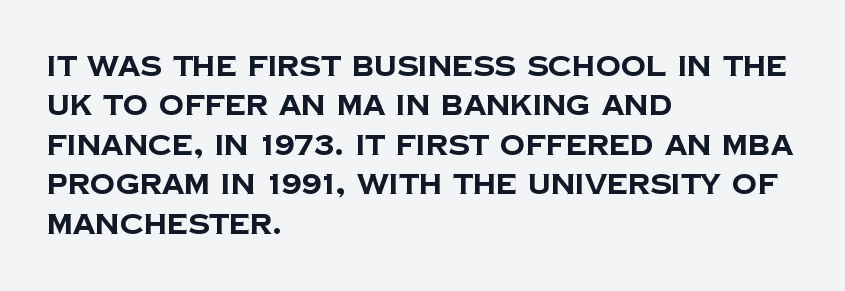
{"serif": "no", "bold": "yes", "weight": "bold", "width": "normal", "stroke_contrast": "low", "x_height": "large", "monospaced": "no", "underline": "no", "align": "left", "line_spacing": "normal", "line_spacing_ratio": 1.41, "letter_spacing": "normal", "letter_spacing_em": 0.0, "glyph_px": 28}
